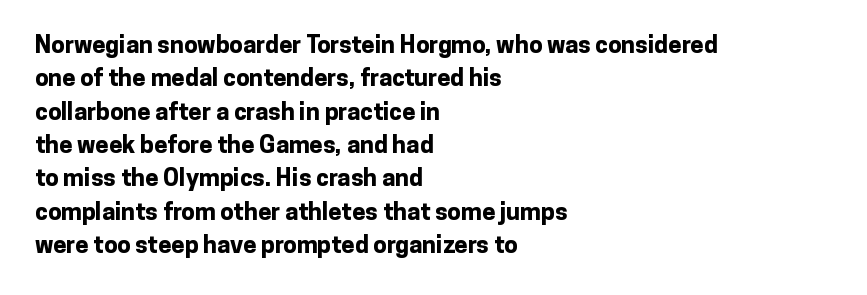
{"italic": "no", "bold": "yes", "underline": "no", "align": "left", "line_spacing": "normal", "line_spacing_ratio": 1.39, "letter_spacing": "normal", "letter_spacing_em": 0.0, "glyph_px": 24}
